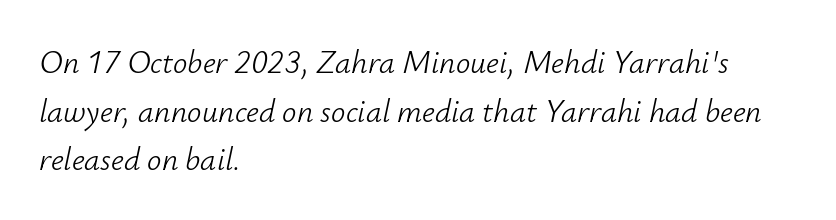
Q: Is the text bold? A: No.
Q: Is the text italic (slanted)? A: Yes, it leans right by about 12 degrees.
Q: Is the text underlined? A: No.
Q: How is the paragraph aligned? A: Left-aligned.
Q: Is the spacing between letters normal or unusually wide? A: Normal.
Q: Is the spacing between lines tight, normal or loose? A: Normal.
Q: Width (condensed, normal, or wide)? A: Normal.
Q: Stroke contrast? A: Low.
Q: x-height? A: Small.
Q: Monospaced? A: No.
